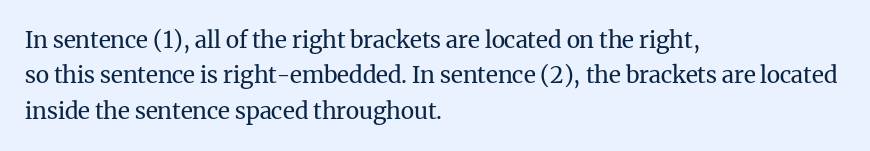
Q: Is the text bold? A: No.
Q: Is the text italic (slanted)? A: No, it is upright.
Q: Is the text underlined? A: No.
Q: How is the paragraph aligned? A: Left-aligned.
Q: Is the spacing between letters normal or unusually wide? A: Normal.
Q: Is the spacing between lines tight, normal or loose? A: Normal.
